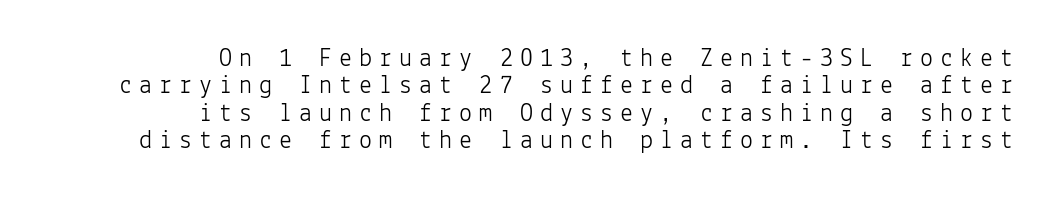
Letters rest on an invisible, unmarked baseline. Caption: multi-line text, flush right, ragged left. Cramped leading. The type sits square on the baseline with zero lean. Vertical stems look standard width or narrower in stroke.
